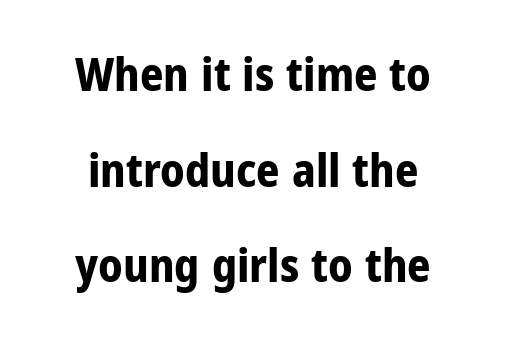
The image shows 46 px bold, condensed sans-serif type, upright; set centered, loose line spacing (2.08x), normal letter spacing, not underlined; low stroke contrast and a medium x-height.
